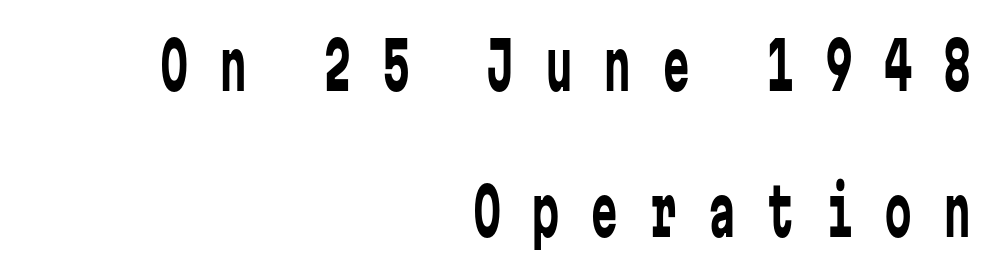
Q: Is the text bold? A: No.
Q: Is the text italic (slanted)? A: No, it is upright.
Q: Is the typeface a serif or a sans-serif typeface? A: Sans-serif.
Q: Is the text underlined? A: No.
Q: How is the paragraph aligned? A: Right-aligned.
Q: Is the spacing between letters normal or unusually wide? A: Unusually wide.
Q: Is the spacing between lines tight, normal or loose? A: Loose.
Q: Width (condensed, normal, or wide)? A: Condensed.
Q: Stroke contrast? A: Low.
Q: x-height? A: Medium.
Q: Monospaced? A: Yes.
